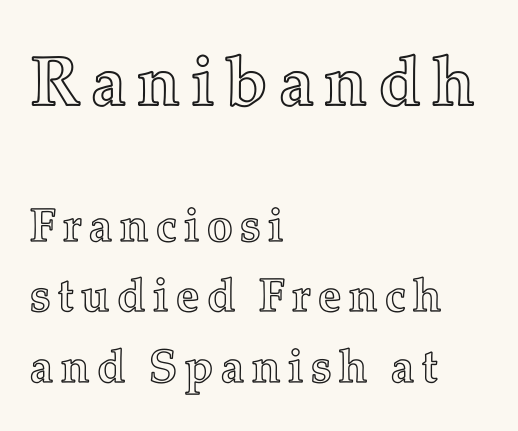
Q: Is the text italic (slanted)? A: No, it is upright.
Q: Is the text underlined? A: No.
Q: How is the paragraph aligned? A: Left-aligned.
Q: Is the spacing between lines tight, normal or loose? A: Normal.
Q: Which block of text is set in a larger size, the first (top) or the second (bottom)? A: The first (top) one.
Q: Width (condensed, normal, or wide)? A: Normal.
Q: x-height? A: Medium.
Q: Monospaced? A: No.
